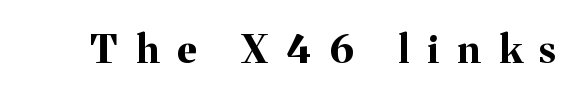
{"serif": "yes", "italic": "no", "bold": "yes", "weight": "bold", "width": "normal", "stroke_contrast": "medium", "x_height": "medium", "monospaced": "no", "underline": "no", "letter_spacing": "wide", "letter_spacing_em": 0.48, "glyph_px": 39}
